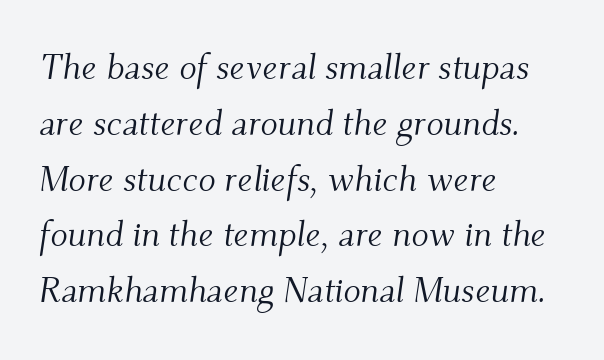
Q: Is the text bold? A: No.
Q: Is the text italic (slanted)? A: Yes, it leans right by about 9 degrees.
Q: Is the typeface a serif or a sans-serif typeface? A: Serif.
Q: Is the text underlined? A: No.
Q: How is the paragraph aligned? A: Left-aligned.
Q: Is the spacing between letters normal or unusually wide? A: Normal.
Q: Is the spacing between lines tight, normal or loose? A: Normal.
Q: Width (condensed, normal, or wide)? A: Normal.
Q: Stroke contrast? A: Medium.
Q: x-height? A: Small.
Q: Monospaced? A: No.
